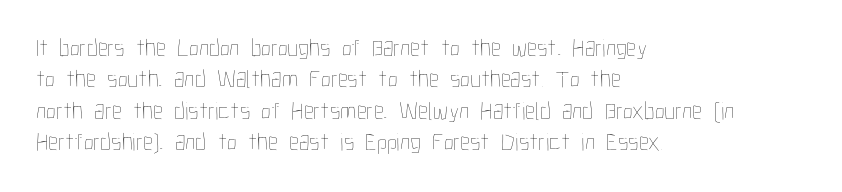
No letter is thick-stroked: the sample isn't bold. This is roman type, the default non-slanted kind. One glance says typical: line gaps are just what's usual. Plain, unruled lines of type. This sample is left-justified, so line endings fall wherever the words run out.
